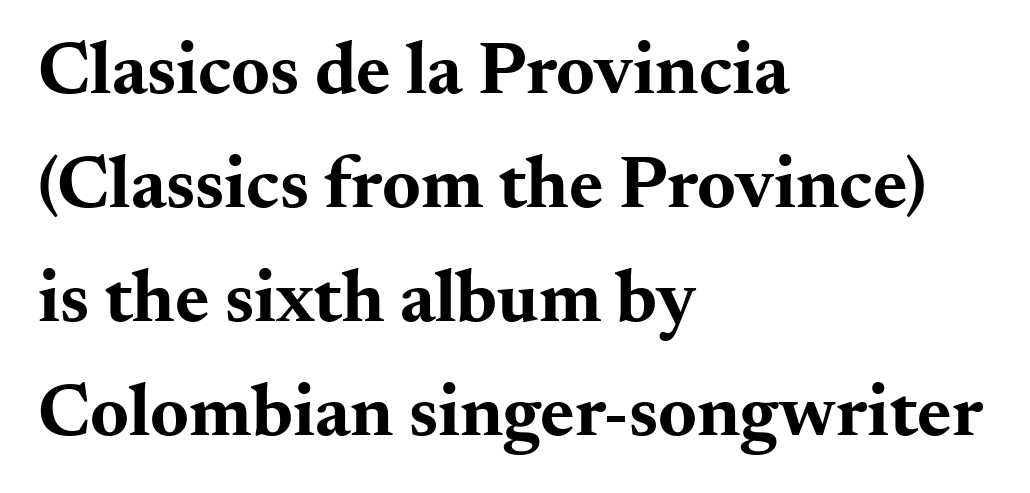
The image shows 74 px bold, wide serif type, upright; set left-aligned, normal line spacing (1.54x), normal letter spacing, not underlined; medium stroke contrast and a small x-height.
